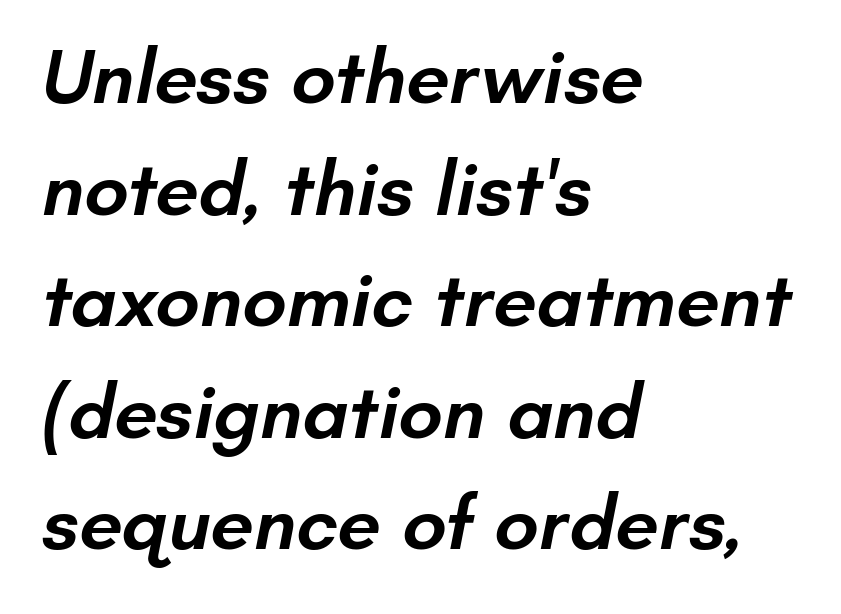
The image shows 78 px semibold sans-serif type; set left-aligned, normal line spacing (1.43x), normal letter spacing, not underlined; low stroke contrast and a small x-height.
